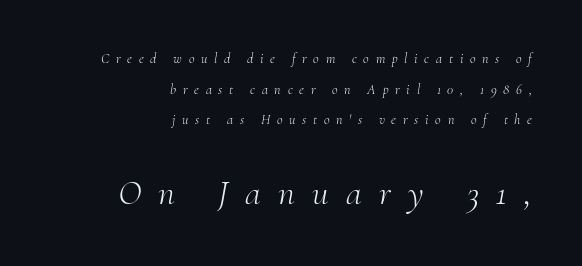
Q: Is the text bold? A: No.
Q: Is the text italic (slanted)? A: Yes, it leans right by about 10 degrees.
Q: Is the typeface a serif or a sans-serif typeface? A: Serif.
Q: Is the text underlined? A: No.
Q: How is the paragraph aligned? A: Right-aligned.
Q: Is the spacing between letters normal or unusually wide? A: Unusually wide.
Q: Is the spacing between lines tight, normal or loose? A: Loose.
Q: Which block of text is set in a larger size, the first (top) or the second (bottom)? A: The second (bottom) one.
Q: Width (condensed, normal, or wide)? A: Normal.
Q: Stroke contrast? A: Medium.
Q: x-height? A: Small.
Q: Monospaced? A: No.
